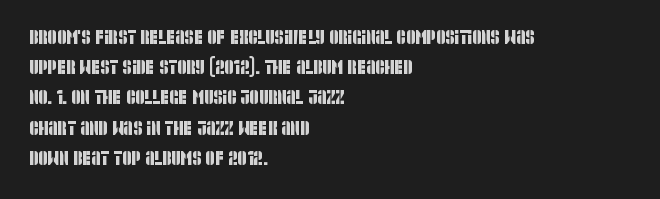
Q: Is the text underlined? A: No.
Q: How is the paragraph aligned? A: Left-aligned.
Q: Is the spacing between letters normal or unusually wide? A: Normal.
Q: Is the spacing between lines tight, normal or loose? A: Normal.
